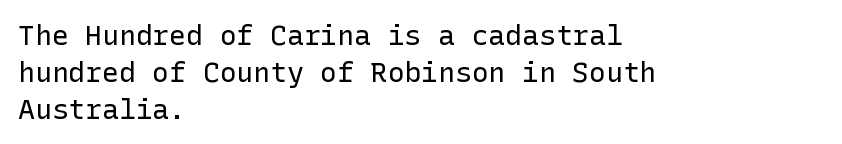
The image shows 28 px regular-weight sans-serif type, upright; set left-aligned, normal line spacing (1.32x), normal letter spacing, not underlined; low stroke contrast and a medium x-height.
